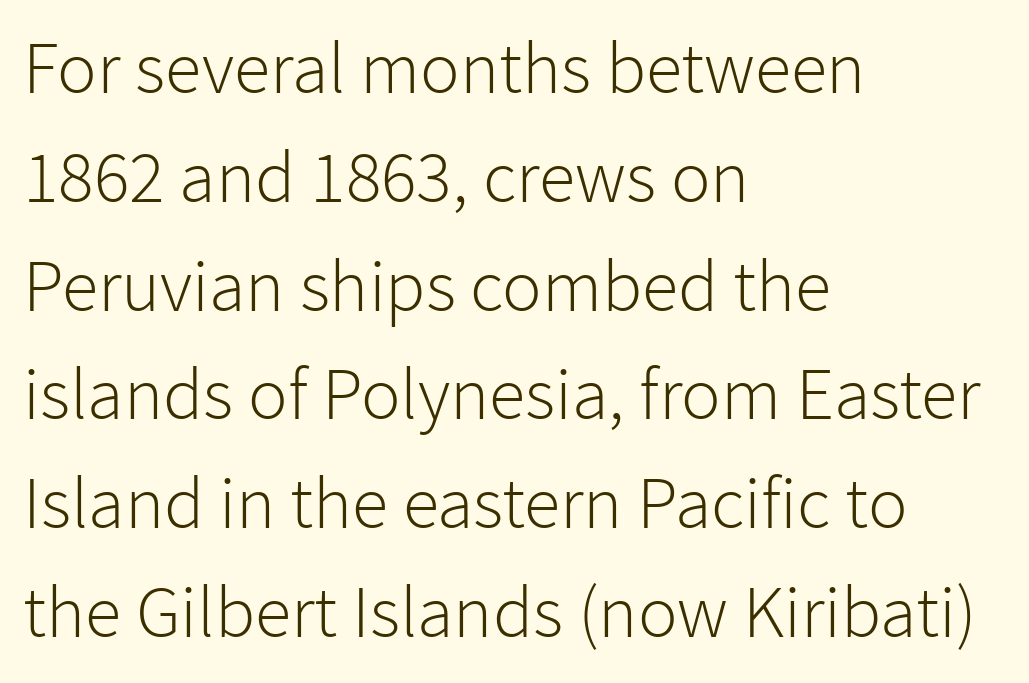
The image shows 74 px light sans-serif type, upright; set left-aligned, normal line spacing (1.47x), normal letter spacing, not underlined; low stroke contrast and a medium x-height.
